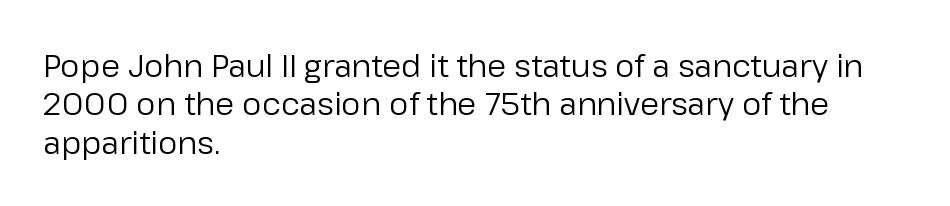
{"serif": "no", "italic": "no", "bold": "no", "weight": "regular", "width": "normal", "stroke_contrast": "low", "x_height": "medium", "monospaced": "no", "underline": "no", "align": "left", "line_spacing_ratio": 1.24, "letter_spacing": "normal", "letter_spacing_em": 0.0, "glyph_px": 31}
